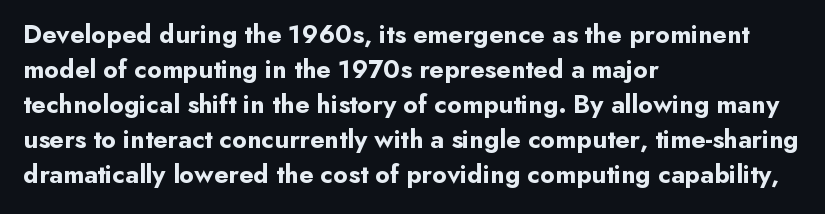
{"italic": "no", "bold": "yes", "underline": "no", "align": "left", "line_spacing": "normal", "line_spacing_ratio": 1.35, "letter_spacing": "normal", "letter_spacing_em": 0.0, "glyph_px": 26}
